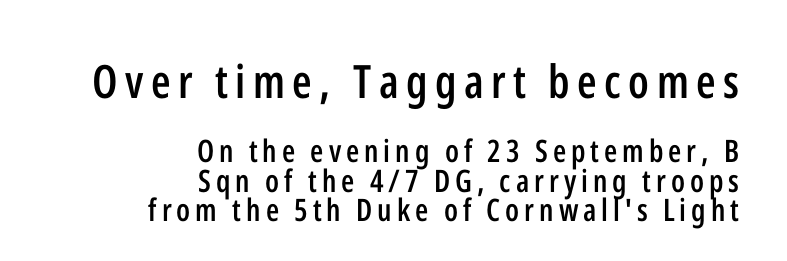
Serifs: no, the terminals of the letterforms are clean. Posture: upright roman. The letters advance in unequal steps, a hallmark of proportional type. The initial chunk of copy outweighs the following chunk in type size. In terms of weight, the rendering is demibold, just under bold.
